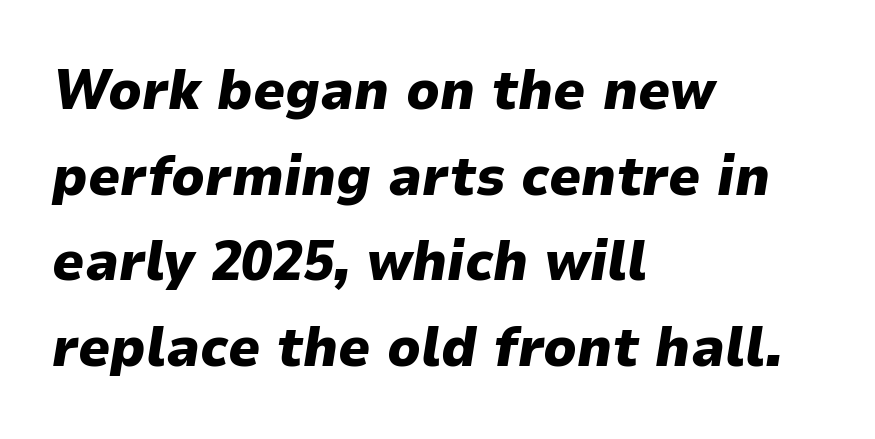
{"italic": "yes", "lean": "right", "slant_degrees": 9, "bold": "yes", "weight": "heavy", "width": "normal", "stroke_contrast": "low", "x_height": "medium", "monospaced": "no", "underline": "no", "align": "left", "line_spacing": "normal", "line_spacing_ratio": 1.53, "letter_spacing": "normal", "letter_spacing_em": 0.0, "glyph_px": 56}
